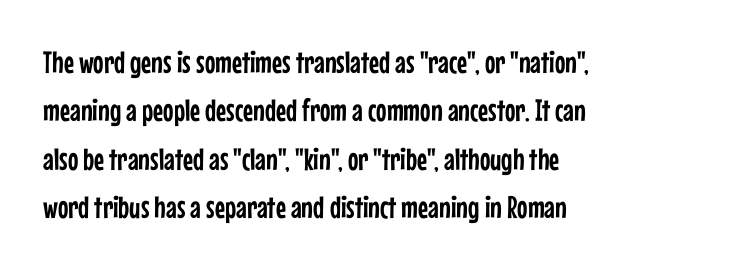
The image shows 31 px condensed sans-serif type, upright; set left-aligned, normal line spacing (1.56x), normal letter spacing, not underlined; low stroke contrast and a medium x-height.
